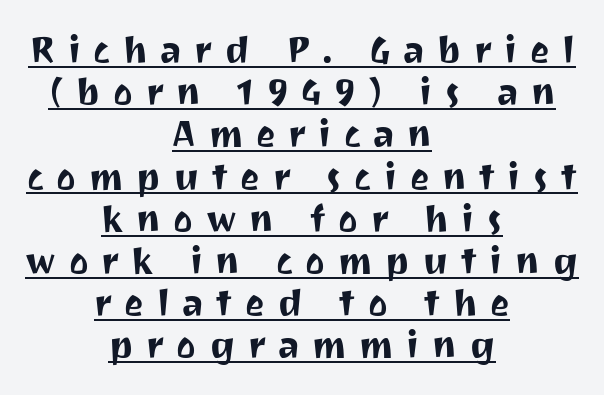
Q: Is the text italic (slanted)? A: No, it is upright.
Q: Is the typeface a serif or a sans-serif typeface? A: Sans-serif.
Q: Is the text underlined? A: Yes.
Q: How is the paragraph aligned? A: Centered.
Q: Is the spacing between letters normal or unusually wide? A: Unusually wide.
Q: Is the spacing between lines tight, normal or loose? A: Tight.
Q: Width (condensed, normal, or wide)? A: Normal.
Q: Stroke contrast? A: Medium.
Q: x-height? A: Medium.
Q: Monospaced? A: No.
